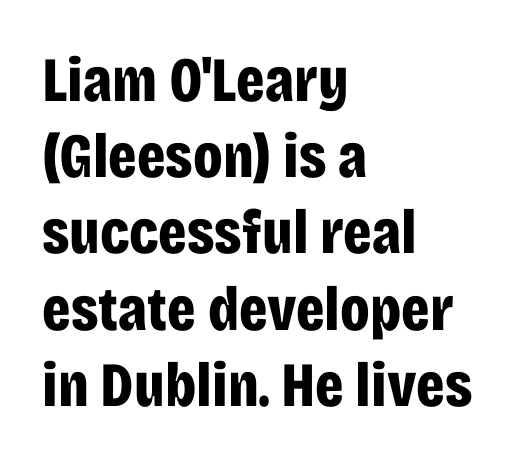
A typesetter would call this zero additional tracking. If you drew a ruler down the left edge, every line would touch it. Its strokes are broad and dark, the hallmark of bold type. Think of a printed novel: that variable character pitch is what you see here.
